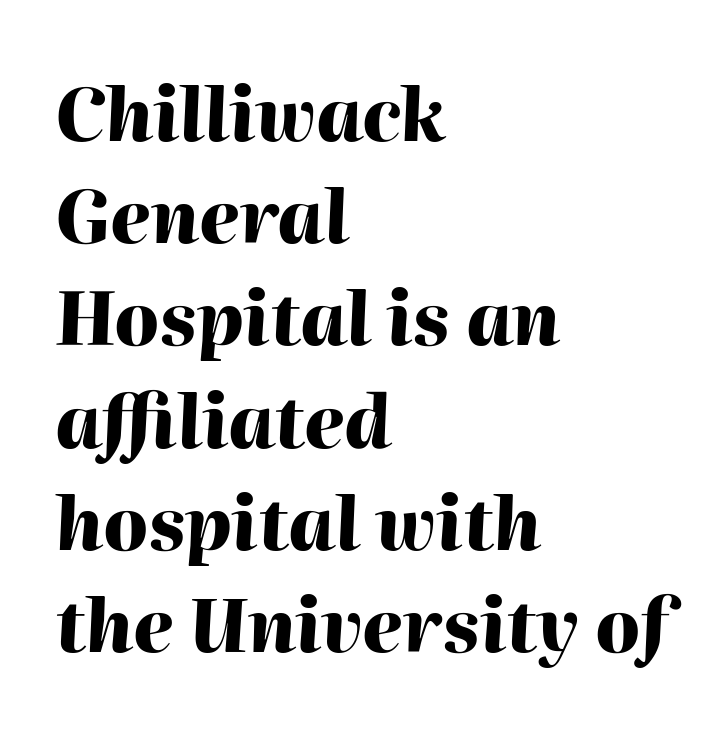
These lines stack with their left ends in a neat column. Posture: slanted. A typesetter would call this proportional, since set widths differ per character. Horizontal bands of white between lines are of average thickness. The rendering uses a bold face; every stroke is thick and dark. Compared with typical body copy, the letter spacing here is the same.
